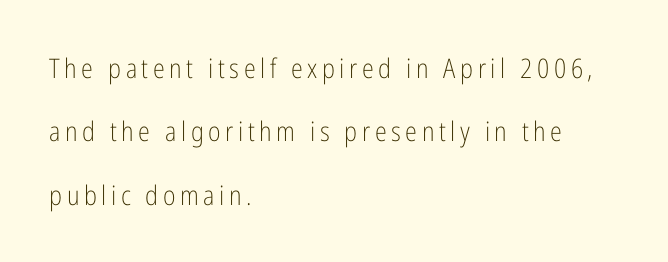
Q: Is the text bold? A: No.
Q: Is the text italic (slanted)? A: No, it is upright.
Q: Is the text underlined? A: No.
Q: How is the paragraph aligned? A: Left-aligned.
Q: Is the spacing between lines tight, normal or loose? A: Loose.
